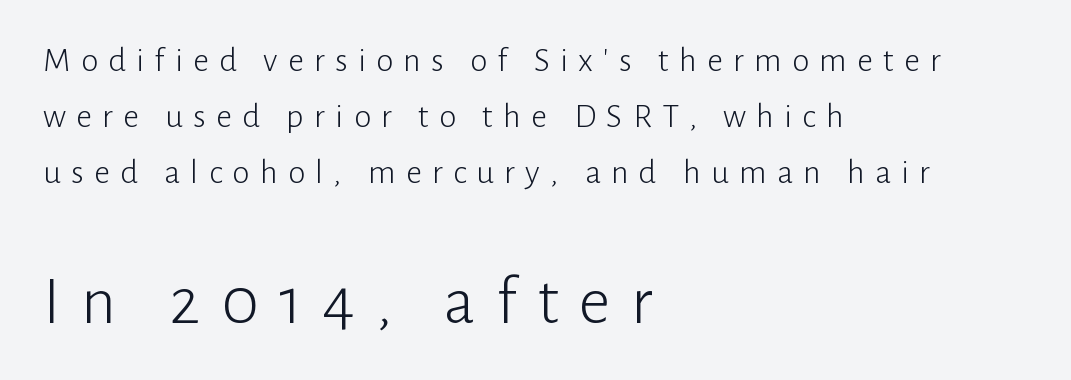
{"serif": "no", "italic": "no", "bold": "no", "weight": "light", "width": "normal", "stroke_contrast": "low", "x_height": "medium", "monospaced": "no", "underline": "no", "align": "left", "line_spacing": "normal", "line_spacing_ratio": 1.6, "letter_spacing": "wide", "letter_spacing_em": 0.29, "larger_block": "second", "size_ratio": 2.0, "glyph_px": 70}
